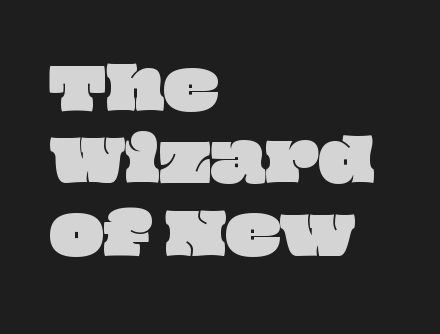
Is there much room between lines? A standard amount, neither cramped nor airy. Nothing unusual about the tracking: characters are spaced as the font intends. The compositor pushed each line to the left boundary. The gap between lines stays unmarked.
